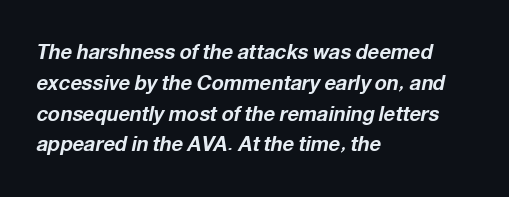
The image shows 20 px bold type, italic (leaning right); set left-aligned, normal line spacing (1.54x), normal letter spacing, not underlined.
